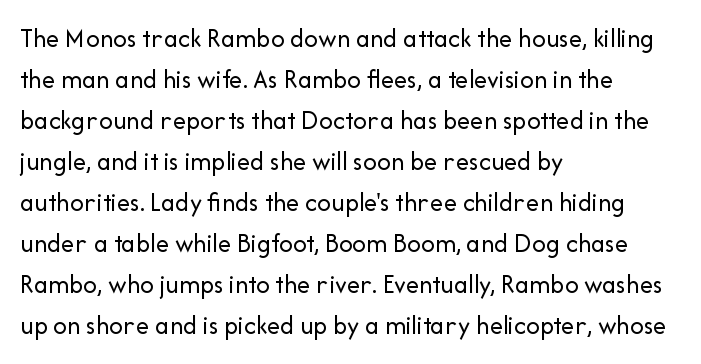
On a weight scale, this lands at 450 or below. The passage shown has conventional tracking throughout. A normal amount of white space separates one row of letters from the next. The rag falls on the right side of this text block.
